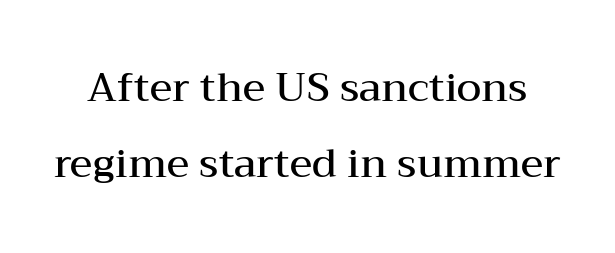
{"serif": "yes", "italic": "no", "bold": "semi", "weight": "semibold", "width": "wide", "stroke_contrast": "medium", "x_height": "medium", "monospaced": "no", "underline": "no", "line_spacing": "loose", "line_spacing_ratio": 1.91, "letter_spacing": "normal", "letter_spacing_em": 0.0, "glyph_px": 40}
